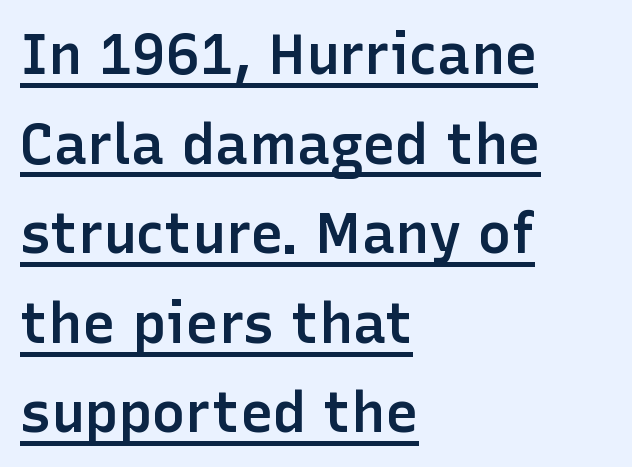
The image shows 56 px semibold sans-serif type, upright; set left-aligned, normal line spacing (1.6x), normal letter spacing, underlined; low stroke contrast and a medium x-height.
